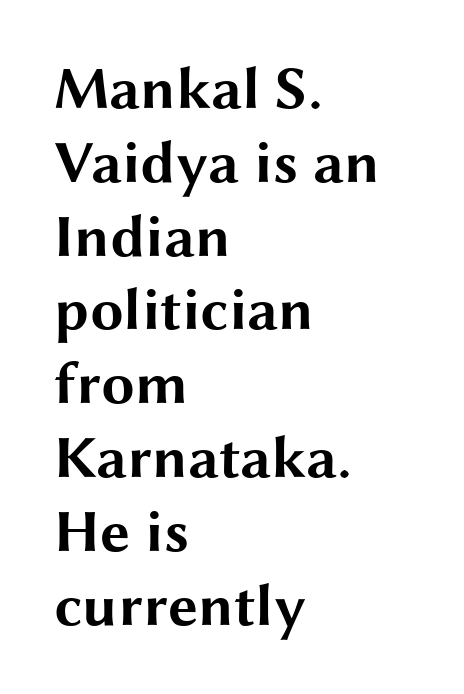
{"serif": "no", "italic": "no", "bold": "yes", "weight": "bold", "width": "wide", "stroke_contrast": "medium", "x_height": "medium", "monospaced": "no", "underline": "no", "align": "left", "line_spacing_ratio": 1.23, "letter_spacing": "normal", "letter_spacing_em": 0.0, "glyph_px": 60}
